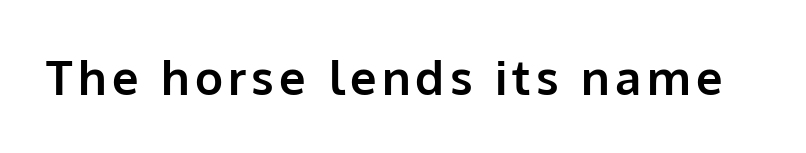
Q: Is the text bold? A: Yes.
Q: Is the text italic (slanted)? A: No, it is upright.
Q: Is the typeface a serif or a sans-serif typeface? A: Sans-serif.
Q: Is the text underlined? A: No.
Q: Width (condensed, normal, or wide)? A: Normal.
Q: Stroke contrast? A: Low.
Q: x-height? A: Medium.
Q: Monospaced? A: No.
